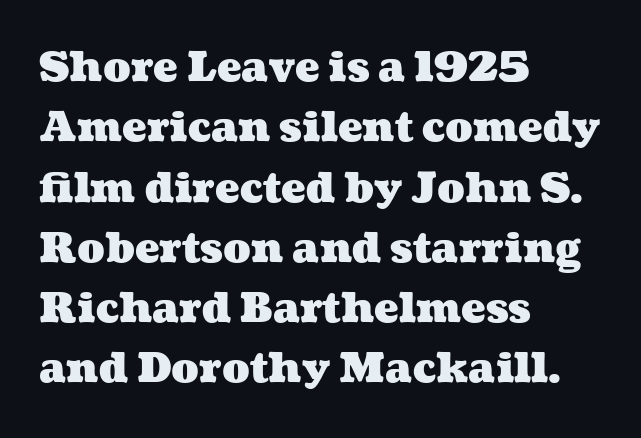
{"bold": "yes", "weight": "heavy", "width": "wide", "stroke_contrast": "medium", "x_height": "medium", "monospaced": "no", "underline": "no", "align": "left", "line_spacing": "normal", "line_spacing_ratio": 1.47, "letter_spacing": "normal", "letter_spacing_em": 0.0, "glyph_px": 41}
